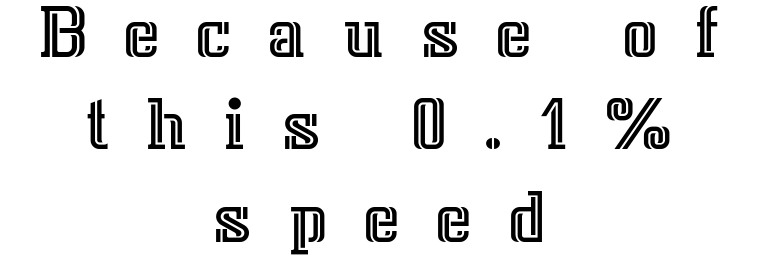
The image shows 79 px text type, upright; set centered, line spacing 1.17x, unusually wide letter spacing (+0.45 em), not underlined; a medium x-height.
